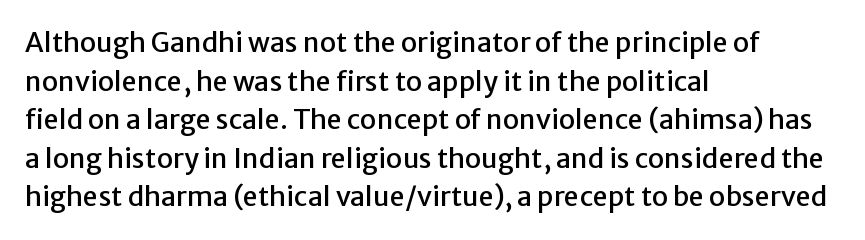
Q: Is the text italic (slanted)? A: No, it is upright.
Q: Is the text underlined? A: No.
Q: How is the paragraph aligned? A: Left-aligned.
Q: Is the spacing between letters normal or unusually wide? A: Normal.
Q: Is the spacing between lines tight, normal or loose? A: Normal.
